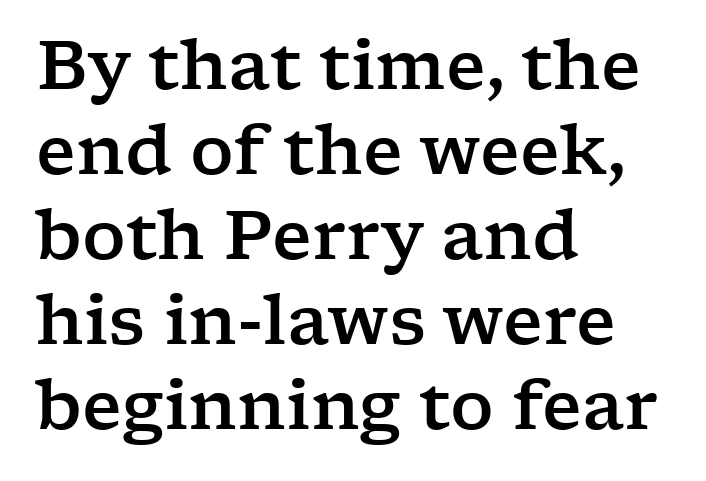
The image shows 68 px wide serif type, upright; set left-aligned, normal line spacing (1.25x), normal letter spacing, not underlined; low stroke contrast and a medium x-height.
